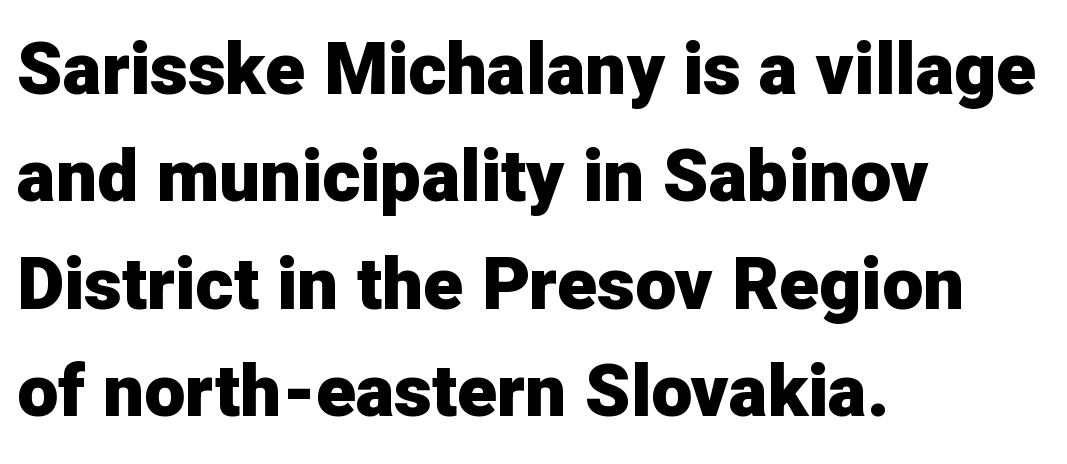
{"serif": "no", "italic": "no", "bold": "yes", "weight": "heavy", "width": "normal", "stroke_contrast": "low", "x_height": "medium", "monospaced": "no", "underline": "no", "align": "left", "line_spacing": "normal", "line_spacing_ratio": 1.47, "letter_spacing": "normal", "letter_spacing_em": 0.0, "glyph_px": 73}
